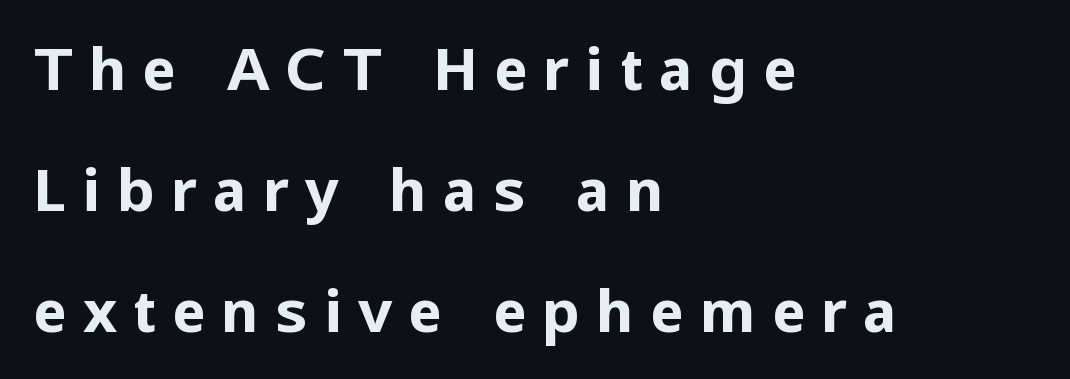
Q: Is the text bold? A: Yes.
Q: Is the text italic (slanted)? A: No, it is upright.
Q: Is the typeface a serif or a sans-serif typeface? A: Sans-serif.
Q: Is the text underlined? A: No.
Q: How is the paragraph aligned? A: Left-aligned.
Q: Is the spacing between letters normal or unusually wide? A: Unusually wide.
Q: Is the spacing between lines tight, normal or loose? A: Loose.
Q: Width (condensed, normal, or wide)? A: Normal.
Q: Stroke contrast? A: Low.
Q: x-height? A: Medium.
Q: Monospaced? A: No.
